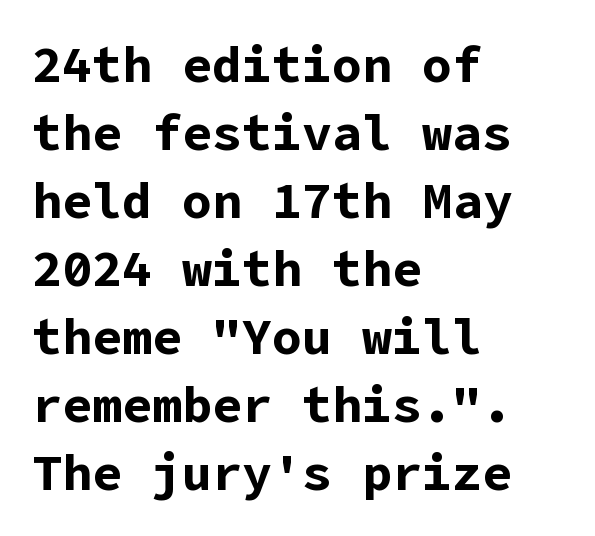
{"serif": "no", "italic": "no", "bold": "yes", "weight": "bold", "width": "normal", "stroke_contrast": "low", "x_height": "medium", "underline": "no", "align": "left", "line_spacing": "normal", "line_spacing_ratio": 1.36, "letter_spacing": "normal", "letter_spacing_em": 0.0, "glyph_px": 50}
